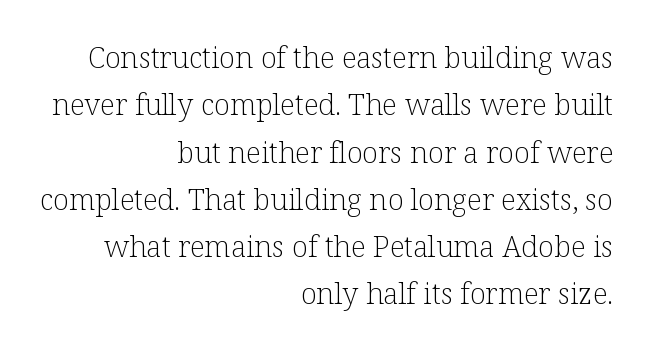
The letters stand straight up with perfectly vertical stems. The rag falls on the left side of this text block. Lines of text with bare space underneath. Nothing heavy about these letters — not bold at all.
